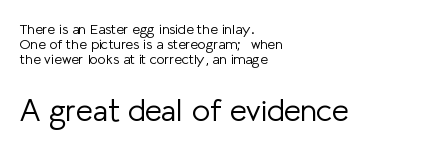
{"serif": "no", "italic": "no", "bold": "no", "weight": "light", "width": "normal", "stroke_contrast": "low", "x_height": "medium", "monospaced": "no", "underline": "no", "align": "left", "line_spacing": "tight", "line_spacing_ratio": 1.08, "letter_spacing": "normal", "letter_spacing_em": 0.0, "larger_block": "second", "size_ratio": 2.21, "glyph_px": 31}
